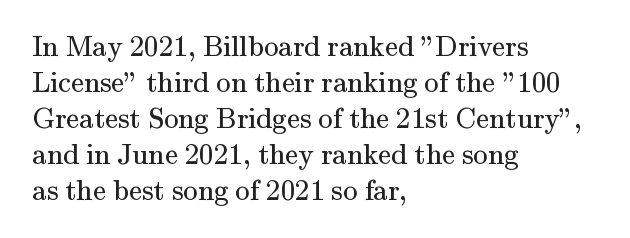
The image shows 29 px regular-weight serif type, upright; set left-aligned, line spacing 1.24x, normal letter spacing, not underlined; medium stroke contrast and a small x-height.
